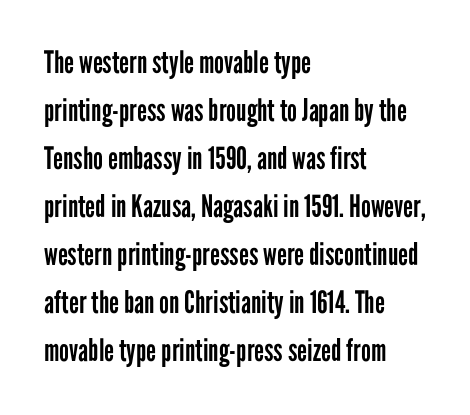
Counters stay open thanks to moderate or lighter strokes. Is this a fixed-width face? No — the glyphs have proportional, varying widths. The block of text has a typical density, with ordinary space between rows. The typeface chosen for these lines omits serifs. Compared with typical body copy, the letter spacing here is the same. Leftover space on each line is placed entirely after the last word.
